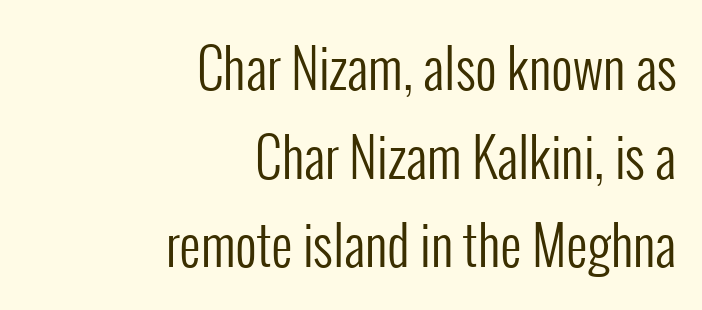
The rag falls on the left side of this text block. Only glyphs here, with clear space below each row. Is this a fixed-width face? No — the glyphs have proportional, varying widths. Nope, not italic — everything's standing straight.
